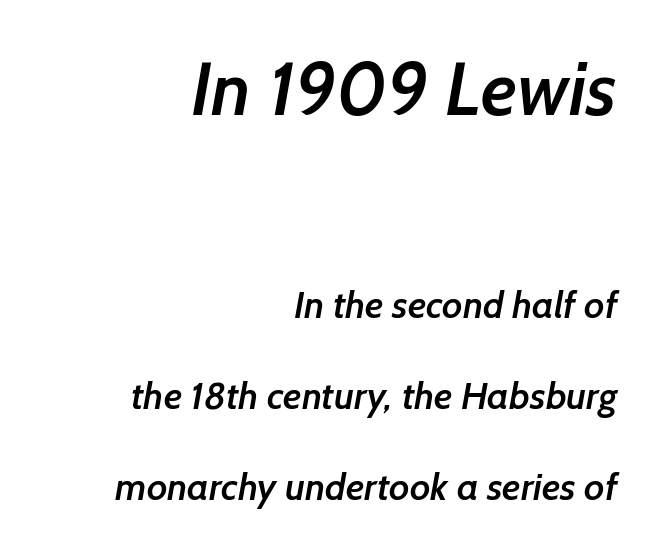
The image shows 75 px semibold sans-serif type; set right-aligned, loose line spacing (2.39x), normal letter spacing, not underlined; the first (top) block is 1.97x larger; low stroke contrast and a medium x-height.
